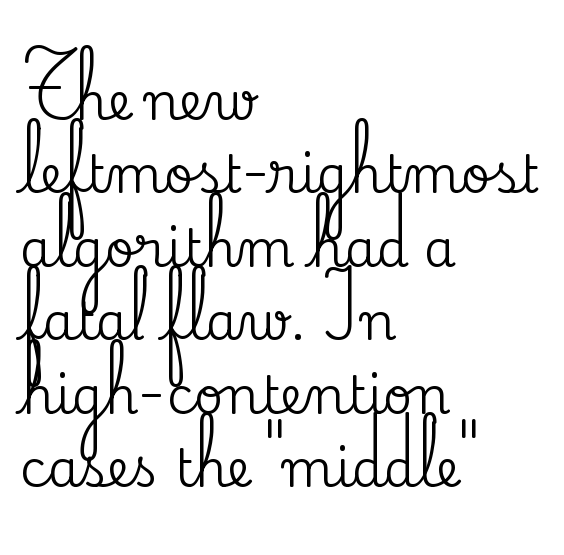
Q: Is the text italic (slanted)? A: No, it is upright.
Q: Is the typeface a serif or a sans-serif typeface? A: Serif.
Q: Is the text underlined? A: No.
Q: How is the paragraph aligned? A: Left-aligned.
Q: Is the spacing between letters normal or unusually wide? A: Normal.
Q: Is the spacing between lines tight, normal or loose? A: Normal.
Q: Width (condensed, normal, or wide)? A: Normal.
Q: Stroke contrast? A: Medium.
Q: x-height? A: Small.
Q: Monospaced? A: No.
